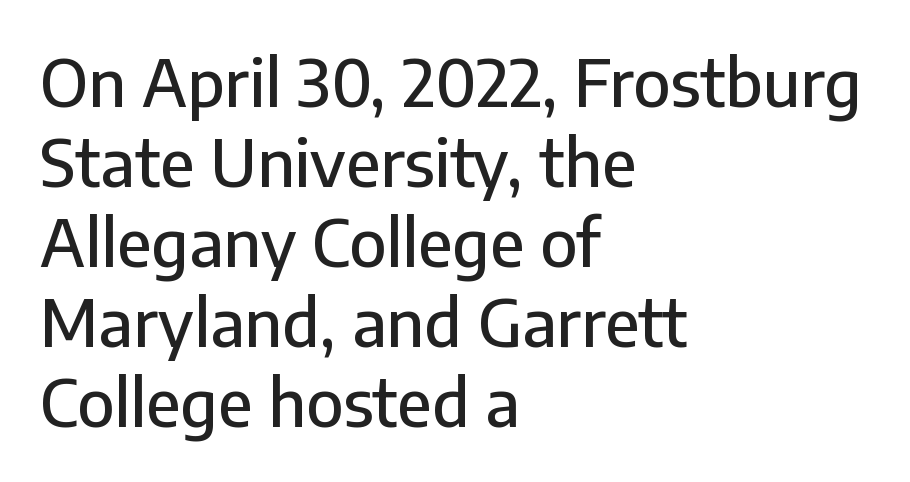
Q: Is the text italic (slanted)? A: No, it is upright.
Q: Is the typeface a serif or a sans-serif typeface? A: Sans-serif.
Q: Is the text underlined? A: No.
Q: How is the paragraph aligned? A: Left-aligned.
Q: Is the spacing between letters normal or unusually wide? A: Normal.
Q: Width (condensed, normal, or wide)? A: Normal.
Q: Stroke contrast? A: Low.
Q: x-height? A: Medium.
Q: Monospaced? A: No.
